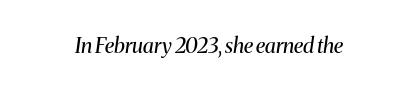
The image shows 21 px text type, italic (leaning right); set normal letter spacing, not underlined.
